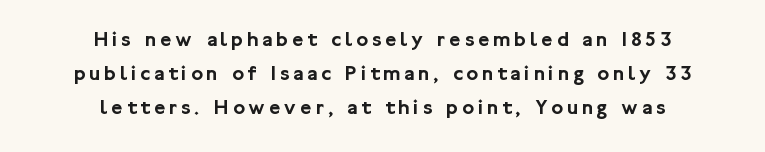
The image shows 22 px text type, upright; set centered, normal line spacing (1.55x), not underlined.
